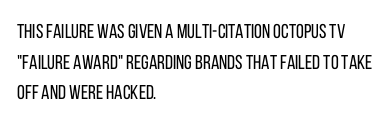
If you drew a line through each stem, it would be perfectly vertical. Students, observe: this is what conventionally led text looks like. Alignment: flush left. Decoration check: the copy has no underline.
